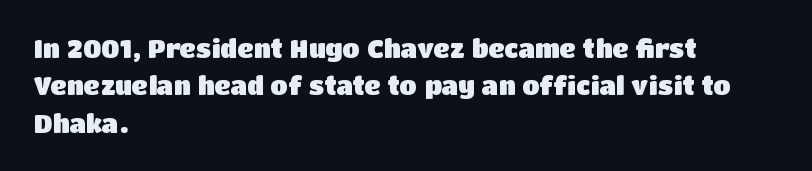
Baseline-to-baseline distance is the conventional proportion of letter height. The typesetter chose a ragged-right arrangement here. The zone under the glyphs is completely vacant. Typesetter's note: full bold, strokes at maximum text heaviness. In terms of posture, this sample is upright. The horizontal fit of the characters is conventional and even.
